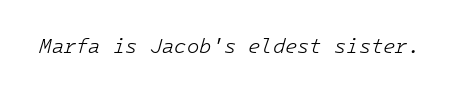
Q: Is the text bold? A: No.
Q: Is the text italic (slanted)? A: Yes, it leans right by about 16 degrees.
Q: Is the text underlined? A: No.
Q: Is the spacing between letters normal or unusually wide? A: Normal.
